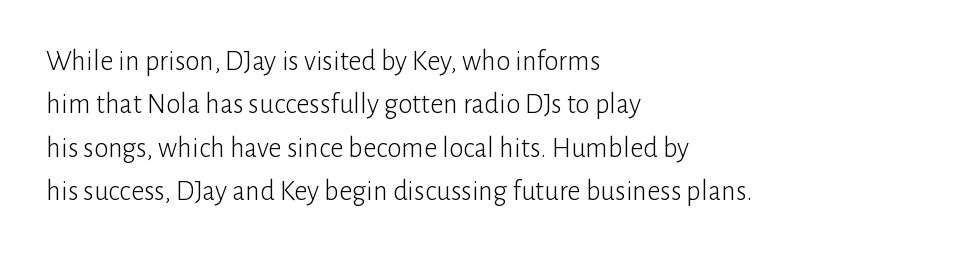
The image shows 29 px light sans-serif type, upright; set left-aligned, normal line spacing (1.5x), normal letter spacing, not underlined; low stroke contrast and a medium x-height.
